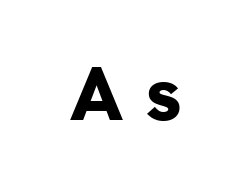
Q: Is the text bold? A: Yes.
Q: Is the text italic (slanted)? A: No, it is upright.
Q: Is the typeface a serif or a sans-serif typeface? A: Sans-serif.
Q: Is the text underlined? A: No.
Q: Is the spacing between letters normal or unusually wide? A: Unusually wide.
Q: Width (condensed, normal, or wide)? A: Normal.
Q: Stroke contrast? A: Low.
Q: x-height? A: Medium.
Q: Monospaced? A: No.
